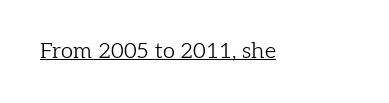
The image shows 22 px text type, upright; set normal letter spacing, underlined.
